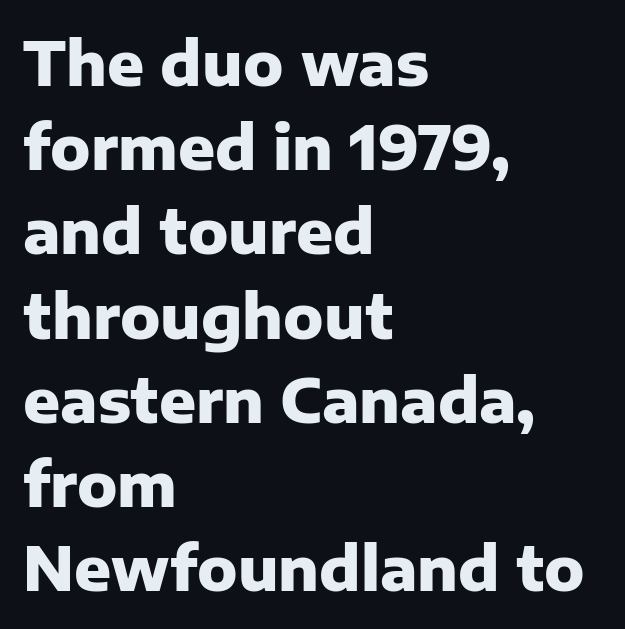
Each line starts at the same left margin while the right side varies. The passage shown is typed in a proportional face where columns would drift. Notice how descenders clear the ascenders below comfortably — that's standard leading. Each row of text sits above clean, open space.
